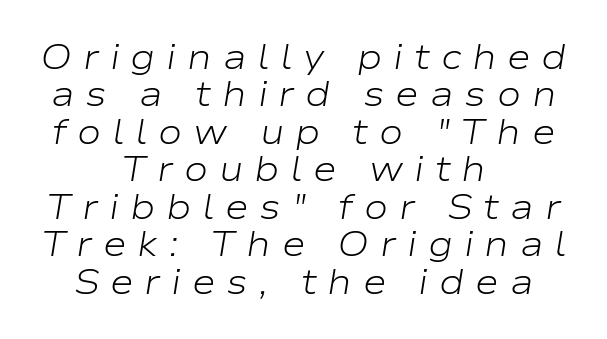
Quick note: italic. The horizontal fit of the characters is loose and conspicuously gappy. Words float on clear page, feet unadorned. If you measured baseline to baseline, you'd find a short distance. Weight: regular or lighter. The rendering uses natural spacing where letterforms have individual widths.
